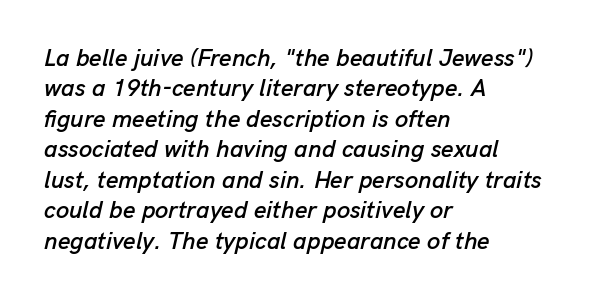
Look at the tracking — it's just the regular setting, nothing added. The designer left line spacing at the default. This is oblique type, the kind used for emphasis or titles. These lines stack with their left ends in a neat column. Lines of text with bare space underneath.
